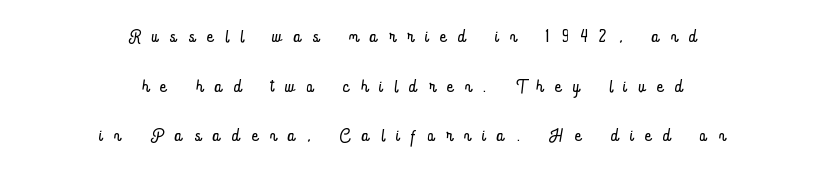
The image shows 26 px text type; set centered, loose line spacing (1.91x), unusually wide letter spacing (+0.47 em), not underlined.
